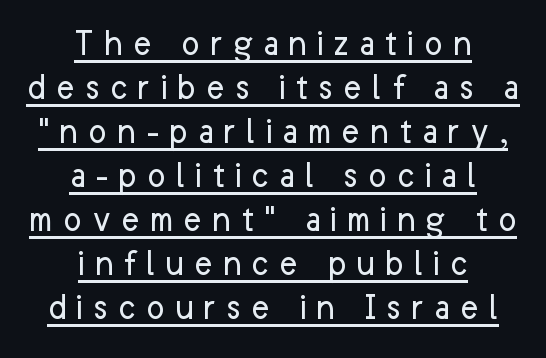
Proportional: the letters do not fall into vertical columns. Between one letter and the next there's a generous, obvious gap. This reads as an unemphasized weight, regular at the heaviest. Somebody hit Ctrl+U on this one — the words are underlined. This sample uses a sans-serif face. This sample uses an upright cut, with every glyph sitting square on the baseline.
